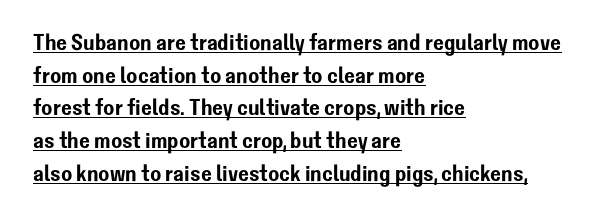
Layout note: lines flush left. Normally led — the rows are evenly, conventionally spaced. Short note: letters normally spaced. No italicization has been applied; the sample stays upright. A continuous stroke trails under the words, as in a hyperlink.
